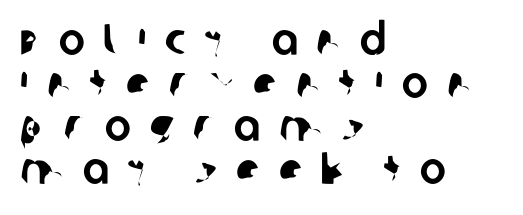
Q: Is the typeface a serif or a sans-serif typeface? A: Sans-serif.
Q: Is the text underlined? A: No.
Q: How is the paragraph aligned? A: Left-aligned.
Q: Is the spacing between letters normal or unusually wide? A: Unusually wide.
Q: Is the spacing between lines tight, normal or loose? A: Tight.
Q: Width (condensed, normal, or wide)? A: Normal.
Q: Stroke contrast? A: Low.
Q: x-height? A: Large.
Q: Monospaced? A: No.
